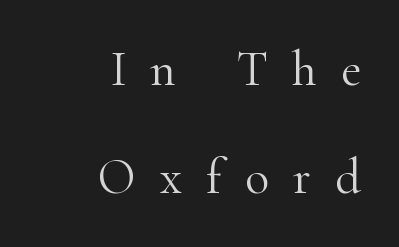
Short and long lines alike share a common ending point at right. Unlike a clean sans, this face finishes its strokes with serifs. How are the letters spaced? Widely, with obvious added tracking. Think of a printed novel: that variable character pitch is what you see here. Just letters on the line, the space beneath them empty.
